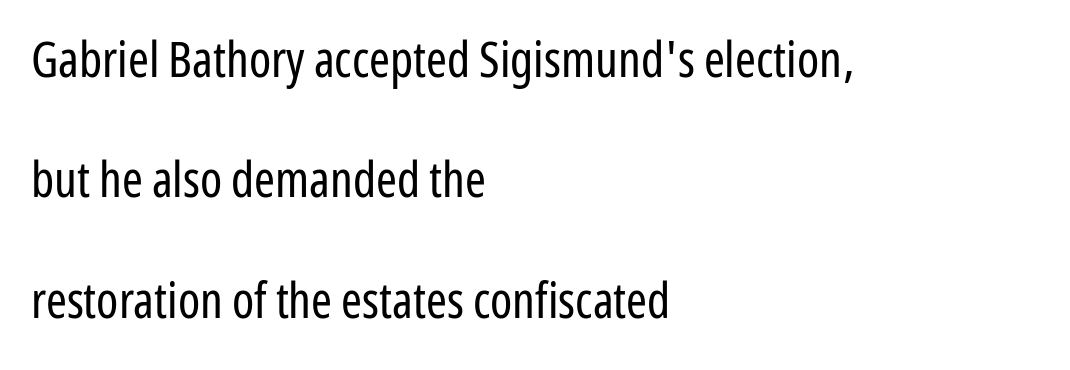
Q: Is the text bold? A: No.
Q: Is the text italic (slanted)? A: No, it is upright.
Q: Is the typeface a serif or a sans-serif typeface? A: Sans-serif.
Q: Is the text underlined? A: No.
Q: How is the paragraph aligned? A: Left-aligned.
Q: Is the spacing between letters normal or unusually wide? A: Normal.
Q: Is the spacing between lines tight, normal or loose? A: Loose.
Q: Width (condensed, normal, or wide)? A: Condensed.
Q: Stroke contrast? A: Low.
Q: x-height? A: Medium.
Q: Monospaced? A: No.
